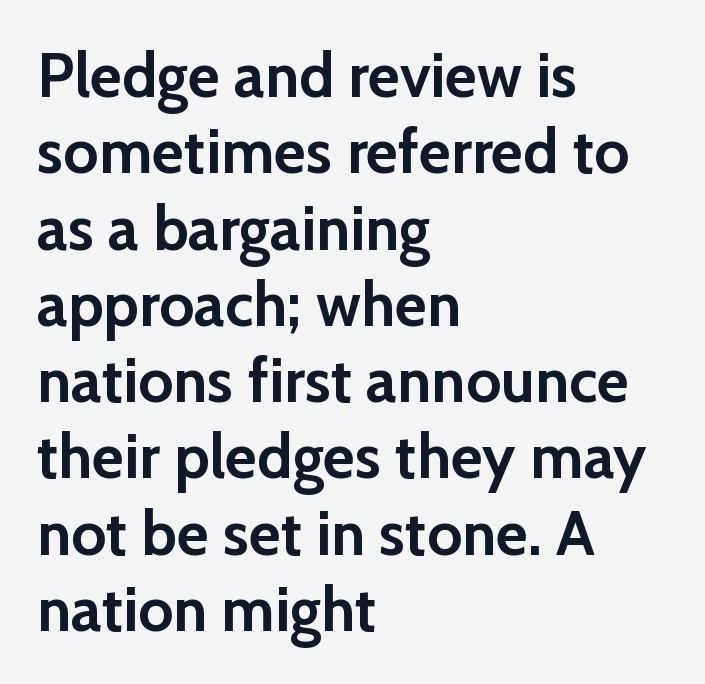
Compared with an ordinary text face, these strokes are far heavier — a full bold. This rendering leaves character spacing at its baseline value. Check under the words: just untouched page. Is there any slant? The stems are plumb.
